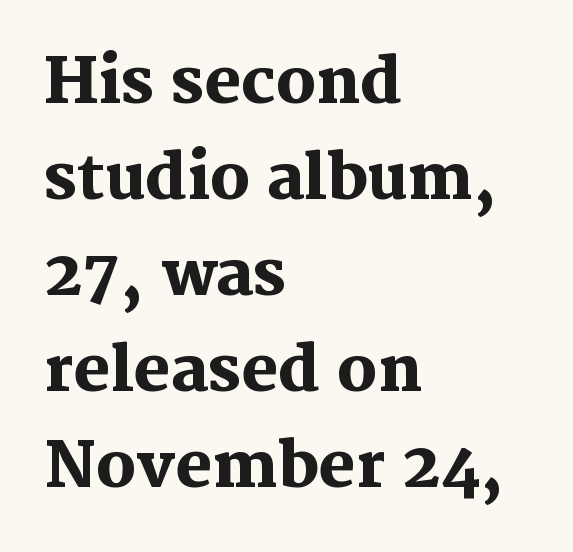
Q: Is the text bold? A: Yes.
Q: Is the text italic (slanted)? A: No, it is upright.
Q: Is the typeface a serif or a sans-serif typeface? A: Serif.
Q: Is the text underlined? A: No.
Q: How is the paragraph aligned? A: Left-aligned.
Q: Is the spacing between letters normal or unusually wide? A: Normal.
Q: Is the spacing between lines tight, normal or loose? A: Normal.
Q: Width (condensed, normal, or wide)? A: Normal.
Q: Stroke contrast? A: Medium.
Q: x-height? A: Medium.
Q: Monospaced? A: No.
